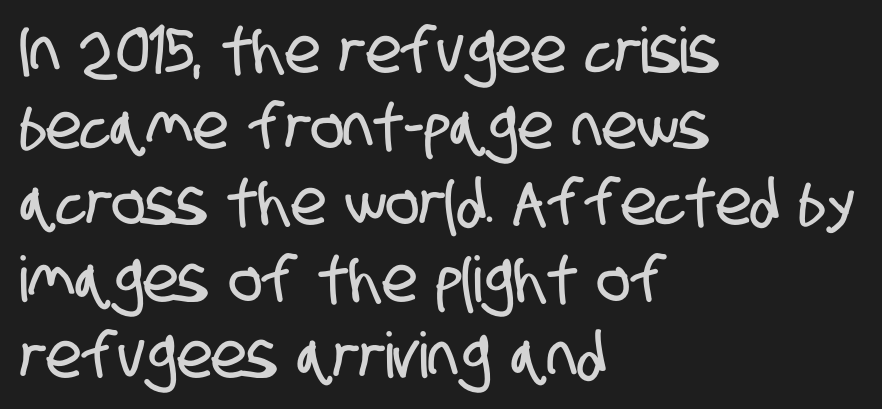
The line texture is even and compact thanks to regular tracking. Descenders hang freely into open space. Character widths vary here, with narrow letters taking less room than wide ones. Reading down the block, your eye returns to a fixed left position each line. The letters carry no serifs — their stems end cleanly without finishing strokes.
